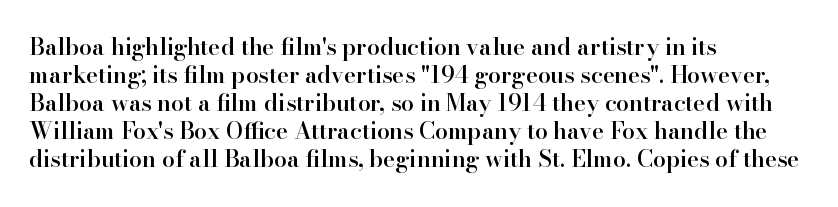
Alignment: flush left. Short note: letters normally spaced. The space directly below the letters is spotless. It's the straight-up-and-down kind of type. Stroke thickness is moderately raised; the sample reads as semibold.
